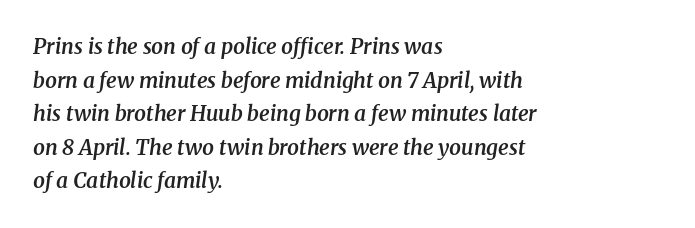
The image shows 21 px text type, italic (leaning right); set left-aligned, normal line spacing (1.6x), normal letter spacing, not underlined.
